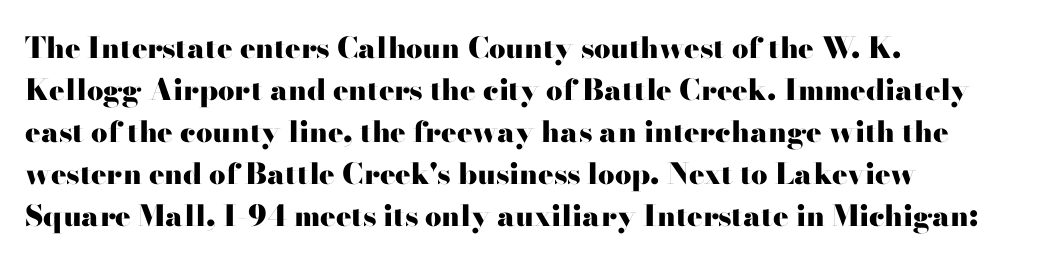
Is this a fixed-width face? No — the glyphs have proportional, varying widths. Horizontal bands of white between lines are of average thickness. Is this a sans? No — the strokes have serifs. The letters stand straight up with perfectly vertical stems. Default kerning and tracking; the words read as compact shapes. Plain, unruled lines of type.
